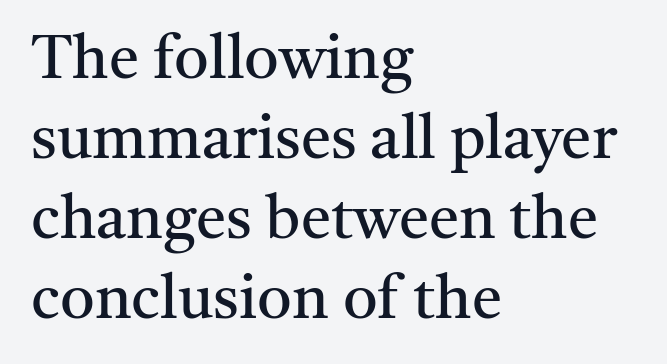
{"serif": "yes", "italic": "no", "bold": "no", "weight": "regular", "width": "normal", "stroke_contrast": "medium", "x_height": "medium", "monospaced": "no", "underline": "no", "align": "left", "line_spacing": "normal", "line_spacing_ratio": 1.31, "letter_spacing": "normal", "letter_spacing_em": 0.0, "glyph_px": 61}
